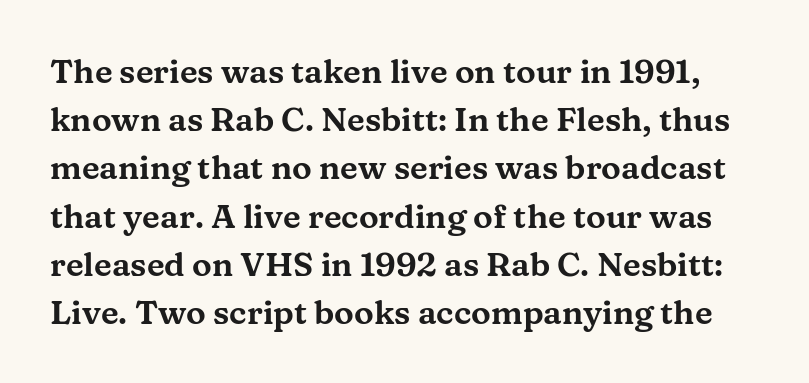
Words float on clear page, feet unadorned. Varying glyph widths throughout — classic text-font behaviour. Observe the ordinary spacing: letters are neighbours, not strangers. The type sits square on the baseline with zero lean. The space between consecutive lines is moderate. The letters carry serifs — small finishing strokes at the ends of their stems.
